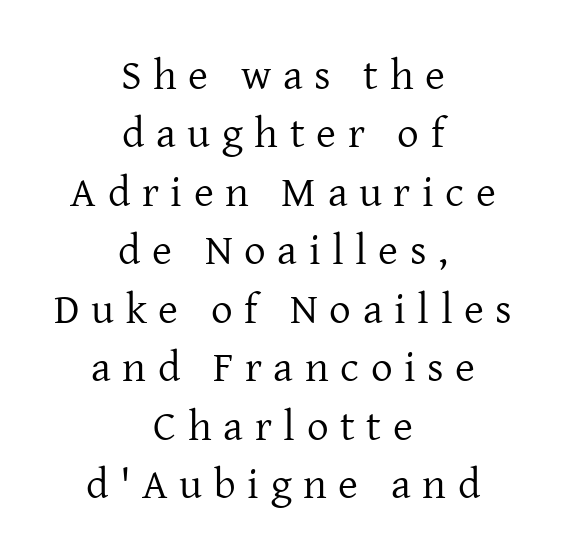
{"serif": "yes", "italic": "no", "bold": "no", "weight": "regular", "width": "normal", "stroke_contrast": "low", "x_height": "medium", "monospaced": "no", "underline": "no", "align": "center", "line_spacing": "normal", "line_spacing_ratio": 1.36, "letter_spacing": "wide", "letter_spacing_em": 0.27, "glyph_px": 43}
